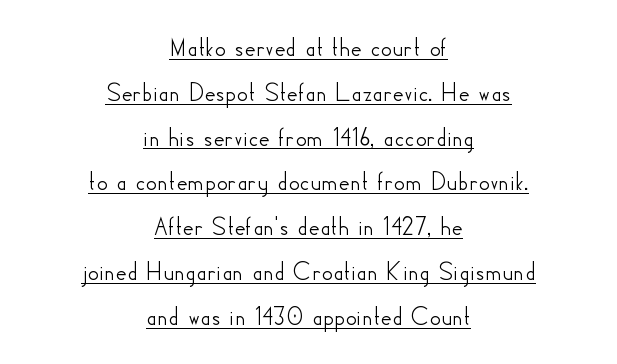
The image shows 27 px text type, upright; set centered, normal line spacing (1.66x), normal letter spacing, underlined.
